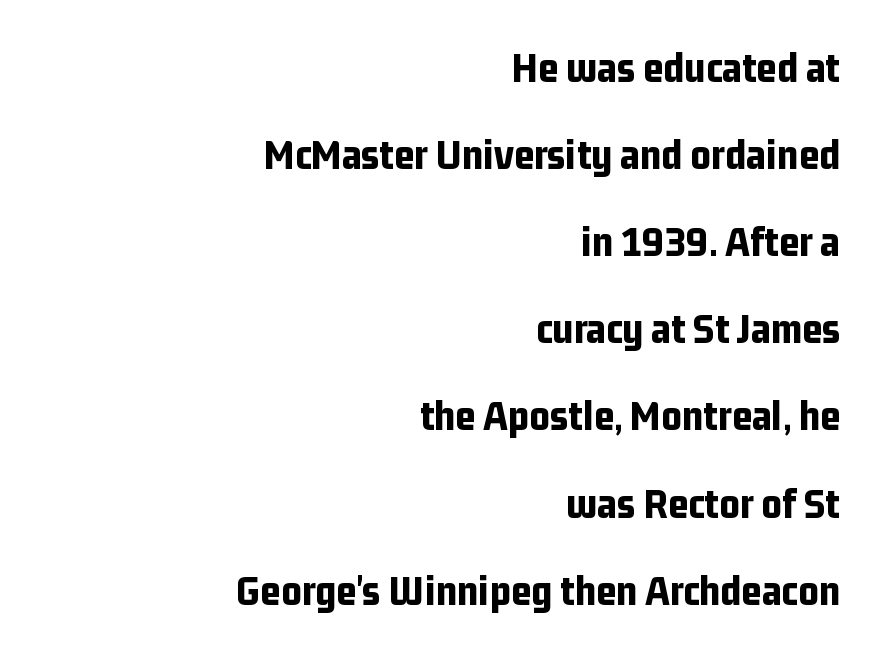
You could not count columns in this text — the font is proportionally spaced. Between one letter and the next there's only the usual sliver of space. Which margin do the lines hug? The right one — the left edge is uneven. The passage shown is not underscored anywhere. The font's upright variant was chosen for this text.
